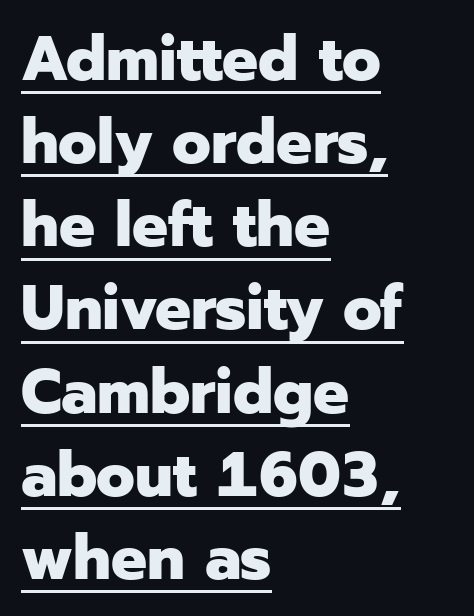
The image shows 63 px heavy sans-serif type, upright; set left-aligned, normal line spacing (1.32x), normal letter spacing, underlined; low stroke contrast and a medium x-height.
